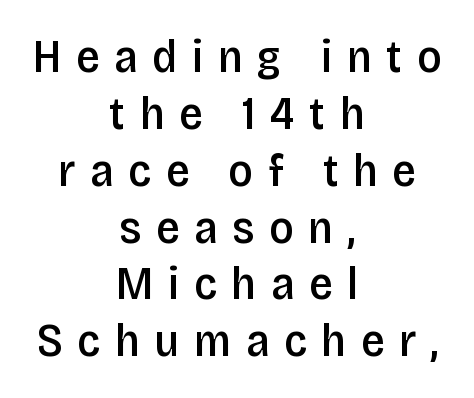
Q: Is the text bold? A: Semi-bold.
Q: Is the text italic (slanted)? A: No, it is upright.
Q: Is the typeface a serif or a sans-serif typeface? A: Sans-serif.
Q: Is the text underlined? A: No.
Q: How is the paragraph aligned? A: Centered.
Q: Is the spacing between letters normal or unusually wide? A: Unusually wide.
Q: Width (condensed, normal, or wide)? A: Condensed.
Q: Stroke contrast? A: Low.
Q: x-height? A: Large.
Q: Monospaced? A: No.
